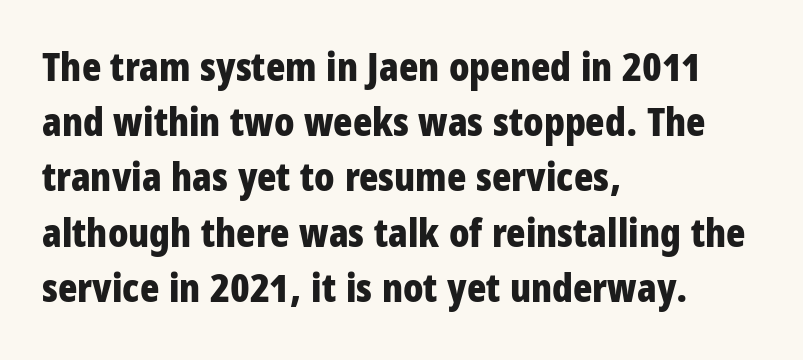
Is there any slant? The stems are plumb. The letters are bold, with thick, heavy strokes. Character widths vary here, with narrow letters taking less room than wide ones. To sum up the face: it is a sans, with no serifs. Baseline-to-baseline distance is the conventional proportion of letter height. These lines stack with their left ends in a neat column.
